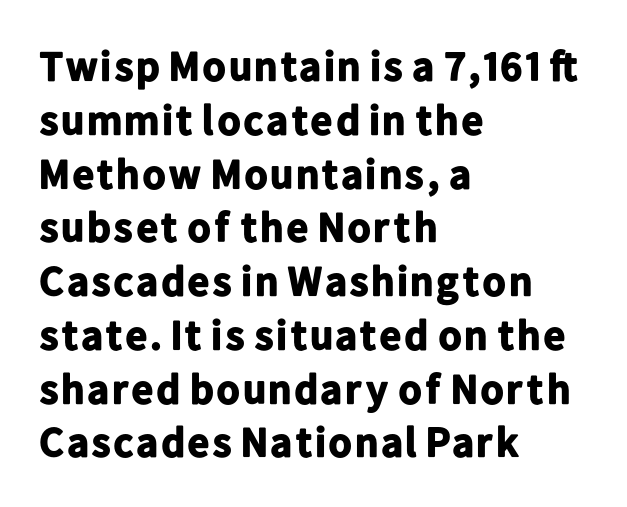
The image shows 42 px bold sans-serif type, upright; set left-aligned, normal line spacing (1.28x), normal letter spacing, not underlined; low stroke contrast and a medium x-height.
